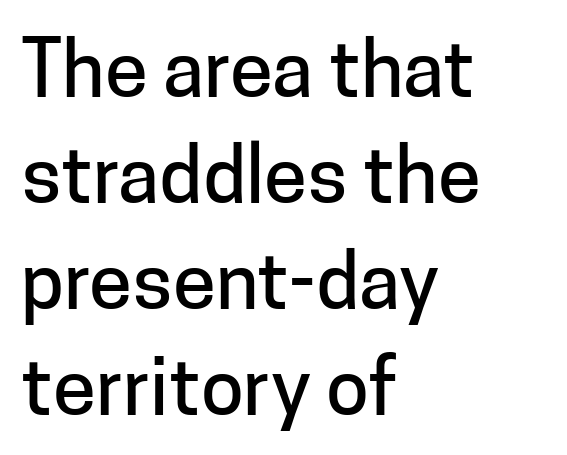
The image shows 78 px sans-serif type, upright; set left-aligned, normal line spacing (1.36x), normal letter spacing, not underlined; low stroke contrast and a medium x-height.
